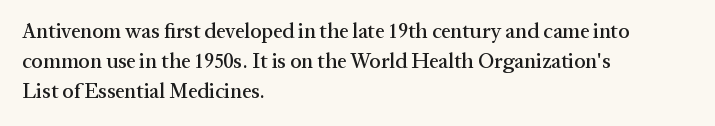
The image shows 21 px text type, upright; set left-aligned, normal line spacing (1.42x), normal letter spacing, not underlined.
